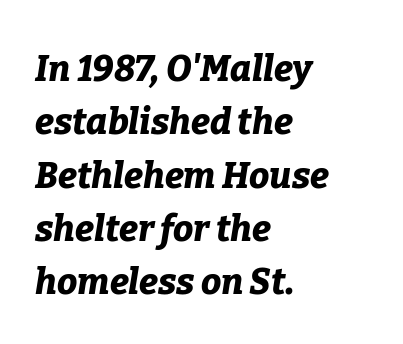
{"italic": "yes", "lean": "right", "slant_degrees": 9, "bold": "yes", "weight": "bold", "width": "normal", "stroke_contrast": "low", "x_height": "medium", "monospaced": "no", "underline": "no", "align": "left", "line_spacing": "normal", "line_spacing_ratio": 1.48, "letter_spacing": "normal", "letter_spacing_em": 0.0, "glyph_px": 36}
